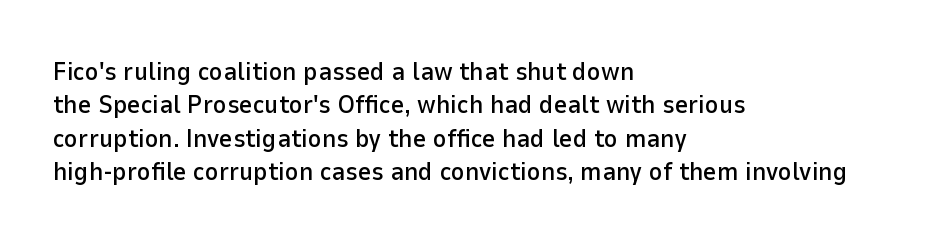
Q: Is the text italic (slanted)? A: No, it is upright.
Q: Is the text underlined? A: No.
Q: How is the paragraph aligned? A: Left-aligned.
Q: Is the spacing between letters normal or unusually wide? A: Normal.
Q: Is the spacing between lines tight, normal or loose? A: Normal.
